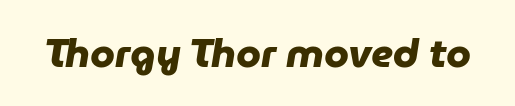
The passage shown has conventional tracking throughout. Type style note: lacks serifs. Proportional: the letters do not fall into vertical columns. The typesetting leans heavy: a genuine bold. Check under the words: just untouched page.
